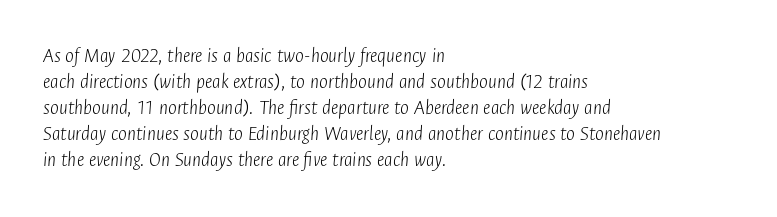
Q: Is the text bold? A: No.
Q: Is the text italic (slanted)? A: Yes, it leans right by about 4 degrees.
Q: Is the text underlined? A: No.
Q: How is the paragraph aligned? A: Left-aligned.
Q: Is the spacing between letters normal or unusually wide? A: Normal.
